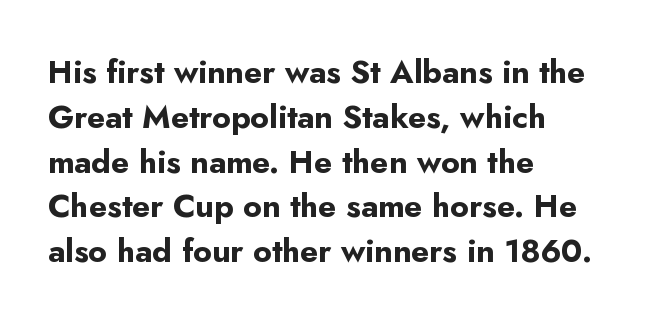
{"serif": "no", "italic": "no", "bold": "yes", "weight": "bold", "width": "normal", "stroke_contrast": "low", "x_height": "small", "monospaced": "no", "underline": "no", "align": "left", "line_spacing": "normal", "line_spacing_ratio": 1.4, "letter_spacing": "normal", "letter_spacing_em": 0.0, "glyph_px": 32}
